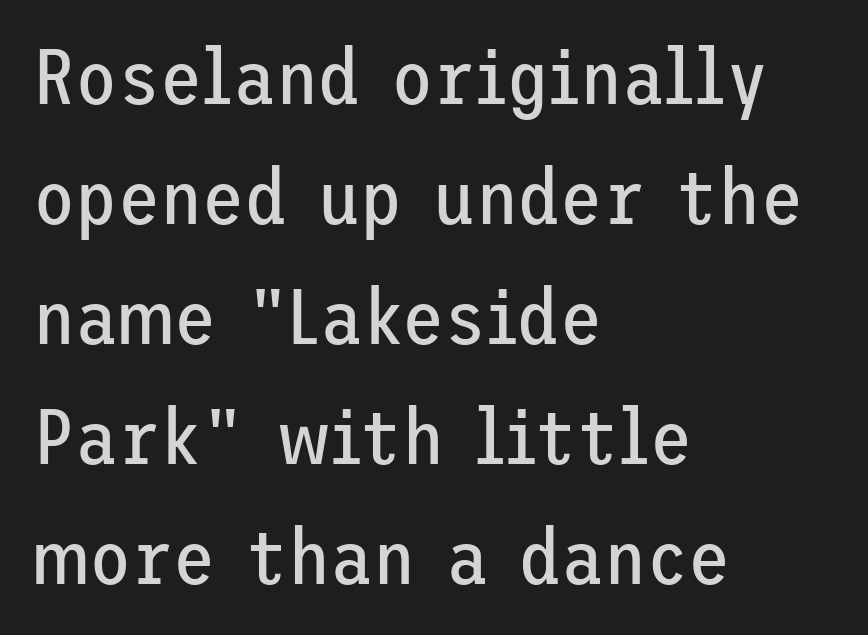
The horizontal fit of the characters is conventional and even. When letters stand straight like this, we call the style roman or upright. The designer left line spacing at the default. Nothing heavy about these letters — not bold at all. Check where the strokes stop: nothing finishes them off — pure sans.
